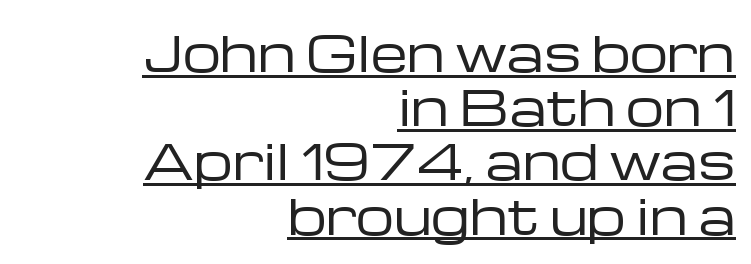
Inter-character spacing is left at the font's built-in metrics. The string is rendered with underlining switched on. The glyphs in this specimen are sans serif. Stems and bowls with no extra thickness — not bold. This is roman type, the default non-slanted kind. Students, observe: this is what under-led, compact text looks like.
